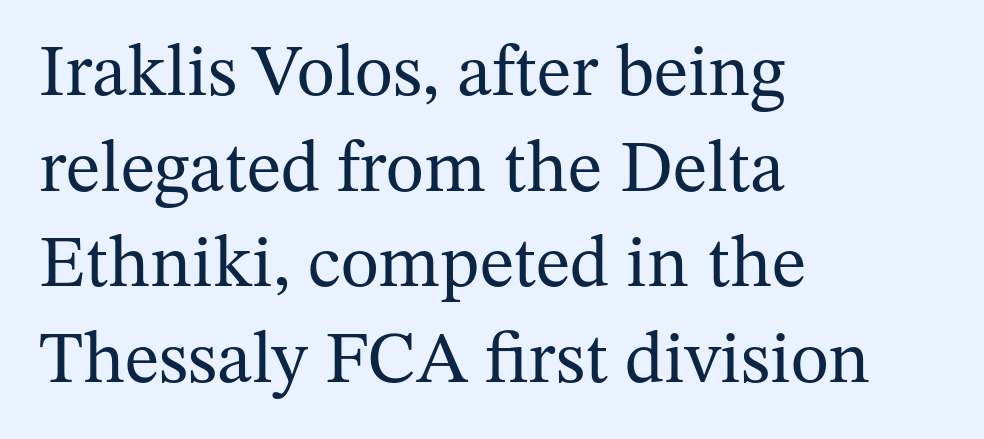
The image shows 73 px regular-weight serif type, upright; set left-aligned, normal line spacing (1.31x), normal letter spacing, not underlined; medium stroke contrast and a medium x-height.
